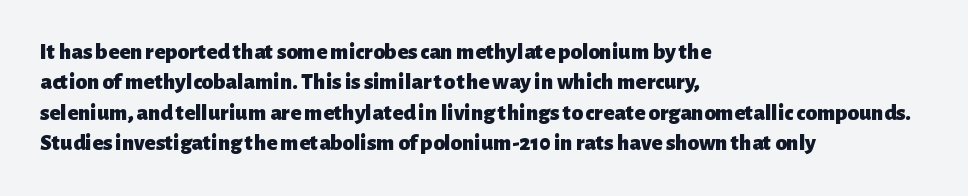
{"italic": "no", "bold": "yes", "underline": "no", "align": "left", "line_spacing": "normal", "line_spacing_ratio": 1.32, "letter_spacing": "normal", "letter_spacing_em": 0.0, "glyph_px": 23}
